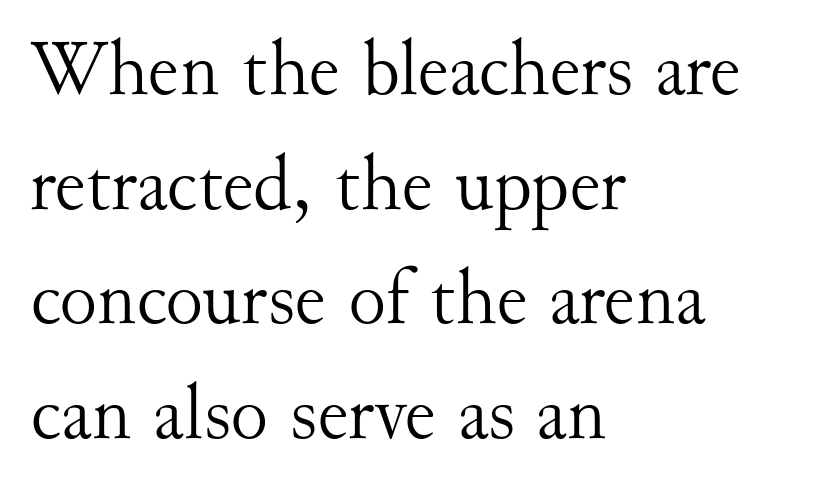
The image shows 79 px light serif type, upright; set left-aligned, normal line spacing (1.45x), normal letter spacing, not underlined; medium stroke contrast and a small x-height.
